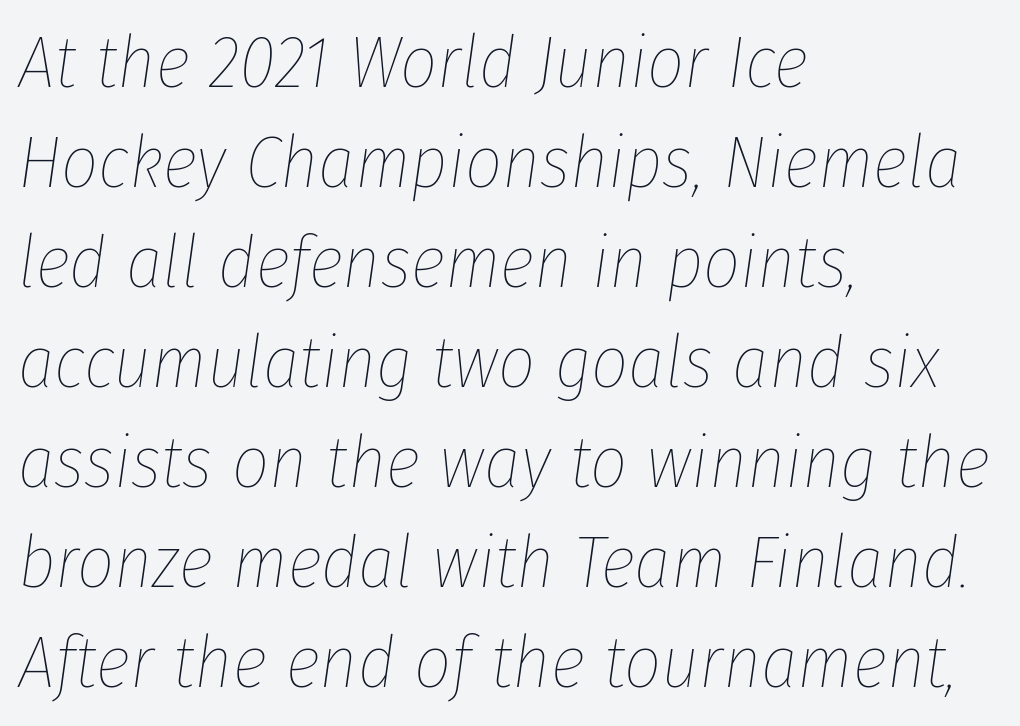
Q: Is the text bold? A: No.
Q: Is the text italic (slanted)? A: Yes, it leans right by about 8 degrees.
Q: Is the text underlined? A: No.
Q: How is the paragraph aligned? A: Left-aligned.
Q: Is the spacing between letters normal or unusually wide? A: Normal.
Q: Is the spacing between lines tight, normal or loose? A: Normal.
Q: Width (condensed, normal, or wide)? A: Condensed.
Q: Stroke contrast? A: Low.
Q: x-height? A: Medium.
Q: Monospaced? A: No.
